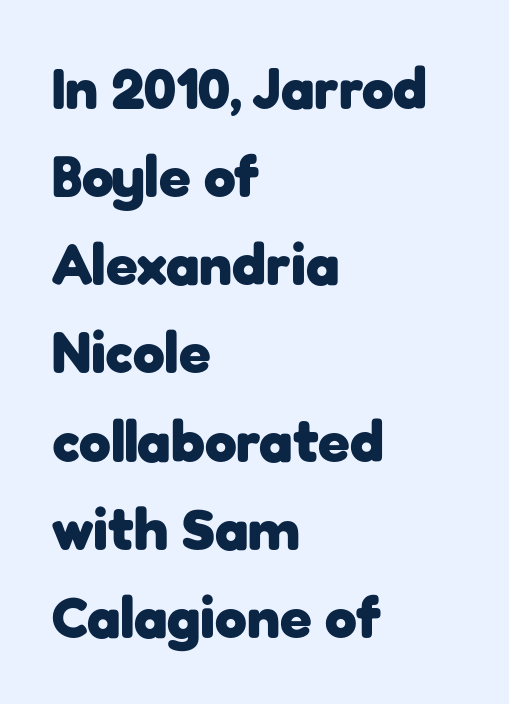
Each letter keeps its own natural width here, so spacing adapts to shape. The gaps between neighbouring characters are ordinary and unremarkable. The space beneath each line is pristine and unruled. A typesetter would label this face a sans. As a designer I'd log this as weight 700, bold. Every row of glyphs begins at an identical x-position on the left.
